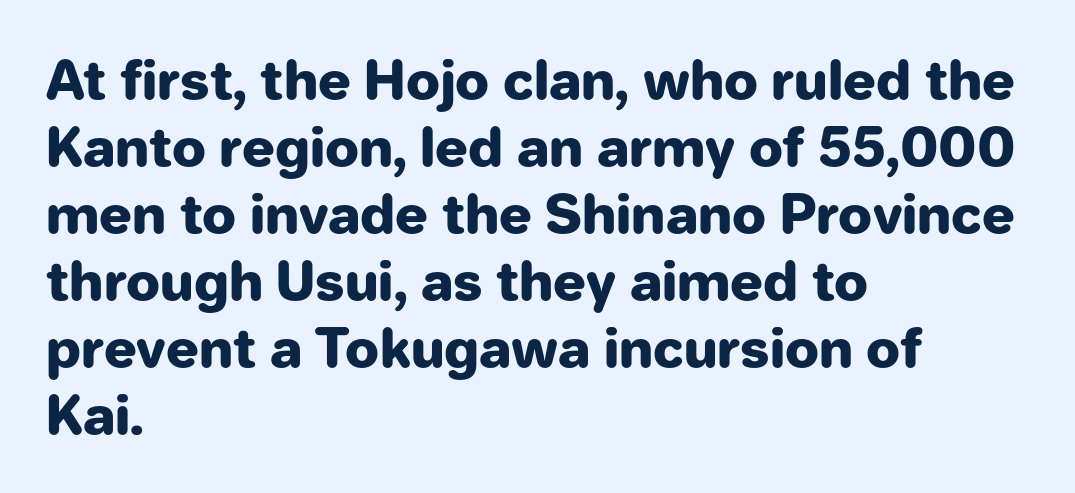
{"serif": "no", "italic": "no", "bold": "yes", "weight": "heavy", "width": "normal", "stroke_contrast": "low", "x_height": "medium", "monospaced": "no", "underline": "no", "align": "left", "line_spacing_ratio": 1.24, "letter_spacing": "normal", "letter_spacing_em": 0.0, "glyph_px": 54}
